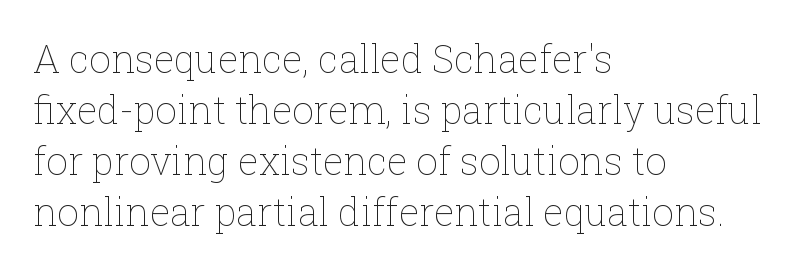
Posture: straight, roman, zero tilt. Short and long lines alike share a common starting point at left. Here the designer chose a conventional face with non-uniform glyph widths. On a weight scale, this lands at 450 or below. The rendering keeps characters at their native spacing. Descenders are the only things crossing below the line.
